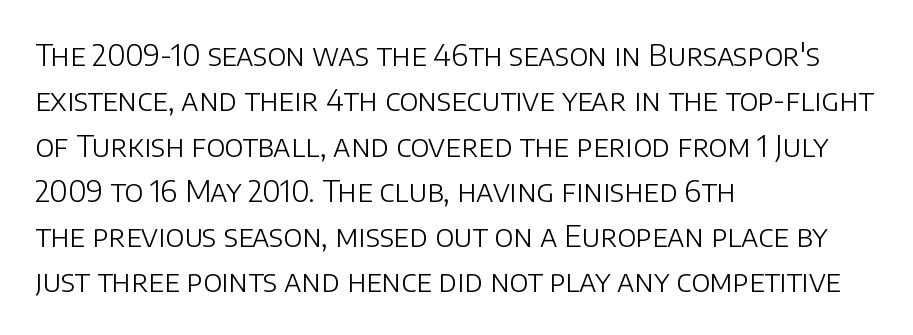
{"serif": "no", "italic": "no", "bold": "no", "weight": "light", "width": "normal", "stroke_contrast": "low", "x_height": "large", "monospaced": "no", "underline": "no", "align": "left", "line_spacing": "normal", "line_spacing_ratio": 1.51, "letter_spacing": "normal", "letter_spacing_em": 0.0, "glyph_px": 30}
